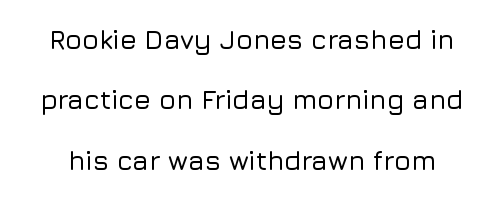
Q: Is the text italic (slanted)? A: No, it is upright.
Q: Is the text underlined? A: No.
Q: Is the spacing between letters normal or unusually wide? A: Normal.
Q: Is the spacing between lines tight, normal or loose? A: Loose.
